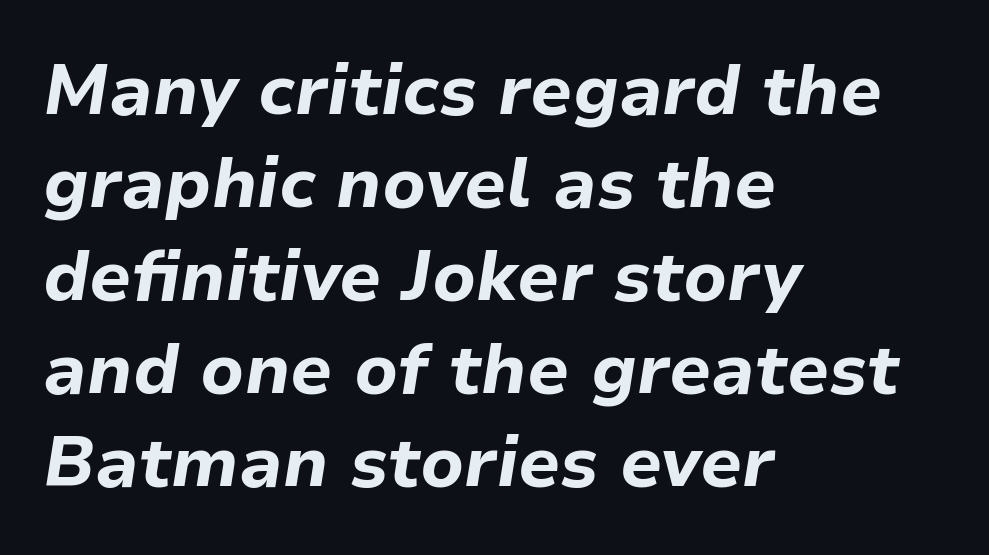
Here the glyphs are tracked normally, forming tight word shapes. Do the characters align in a grid? No, the font is proportional. Heft: maximum for text — a bold. The ragged edge is on the right, which tells us the setting is flush left. Evenly set lines give the paragraph a standard silhouette.
